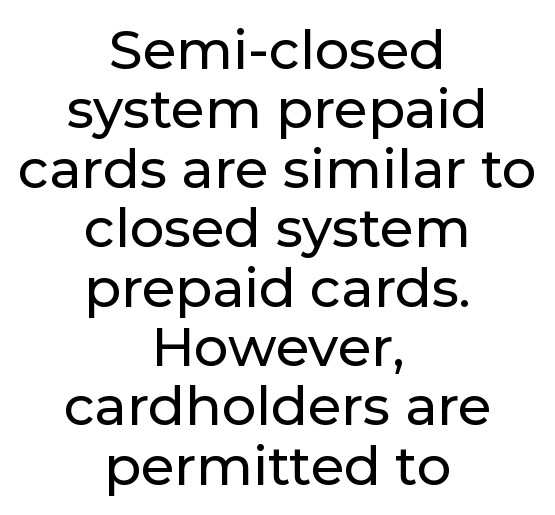
Q: Is the text italic (slanted)? A: No, it is upright.
Q: Is the typeface a serif or a sans-serif typeface? A: Sans-serif.
Q: Is the text underlined? A: No.
Q: How is the paragraph aligned? A: Centered.
Q: Is the spacing between letters normal or unusually wide? A: Normal.
Q: Is the spacing between lines tight, normal or loose? A: Tight.
Q: Width (condensed, normal, or wide)? A: Normal.
Q: Stroke contrast? A: Low.
Q: x-height? A: Medium.
Q: Monospaced? A: No.
